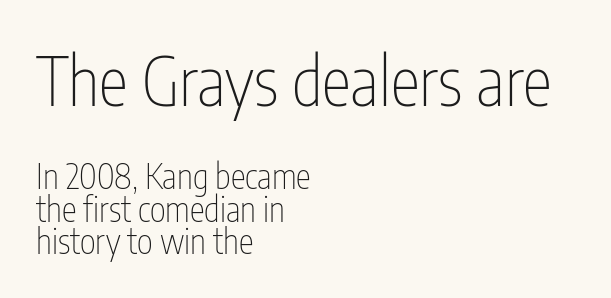
The image shows 67 px thin, condensed sans-serif type, upright; set left-aligned, tight line spacing (0.95x), normal letter spacing, not underlined; the first (top) block is 1.97x larger; low stroke contrast and a medium x-height.
